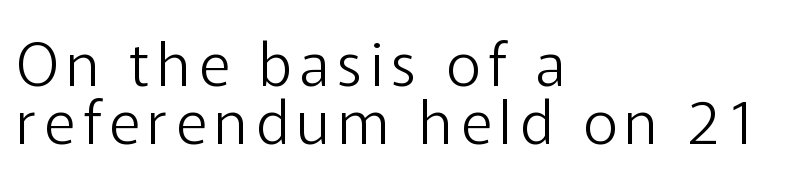
Q: Is the text bold? A: No.
Q: Is the text italic (slanted)? A: No, it is upright.
Q: Is the typeface a serif or a sans-serif typeface? A: Sans-serif.
Q: Is the text underlined? A: No.
Q: How is the paragraph aligned? A: Left-aligned.
Q: Is the spacing between lines tight, normal or loose? A: Tight.
Q: Width (condensed, normal, or wide)? A: Normal.
Q: Stroke contrast? A: Low.
Q: x-height? A: Medium.
Q: Monospaced? A: No.
